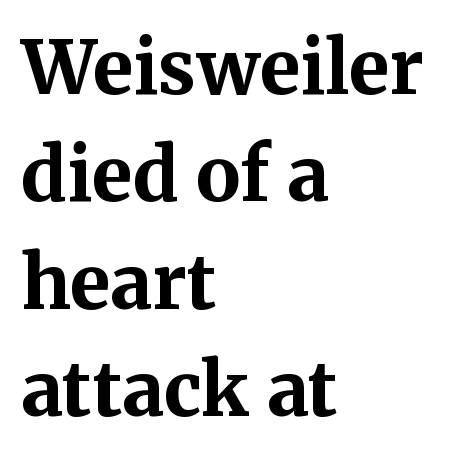
This sample is left-justified, so line endings fall wherever the words run out. The face used here is proportionally spaced, like ordinary book or web type. Upright lettering throughout. No extra tracking has been applied to these lines. In terms of letterform style, serifs are clearly present. I'd describe the lettering as bold — thick and assertive.
